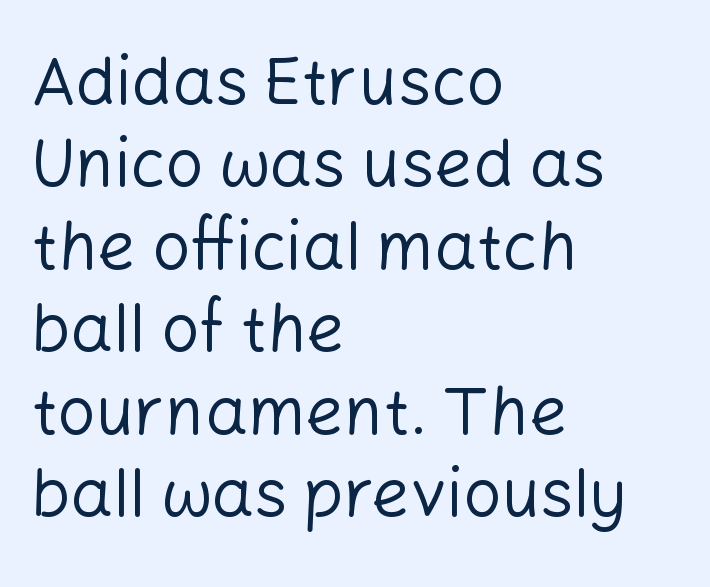
Left-aligned paragraph, ragged on the right. Check the space under the baseline: it is left empty. No feet cap the strokes, marking this as sans-serif type. Each letter keeps its own natural width here, so spacing adapts to shape.
